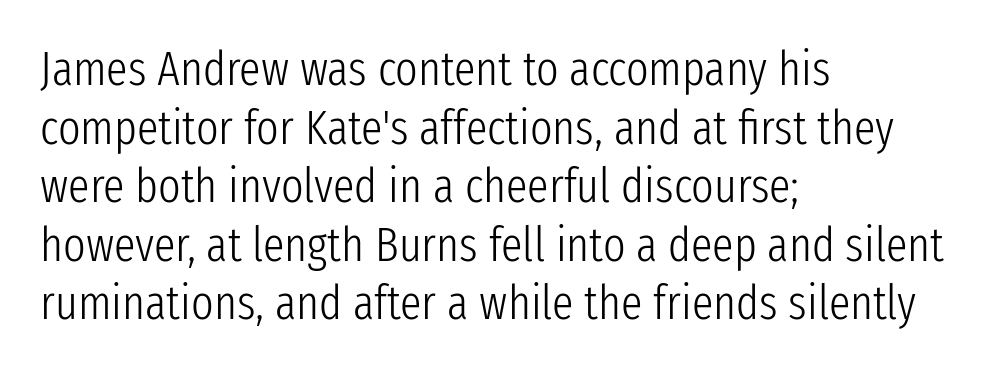
{"serif": "no", "italic": "no", "bold": "no", "weight": "light", "width": "condensed", "stroke_contrast": "low", "x_height": "medium", "monospaced": "no", "underline": "no", "align": "left", "line_spacing_ratio": 1.22, "letter_spacing": "normal", "letter_spacing_em": 0.0, "glyph_px": 48}
